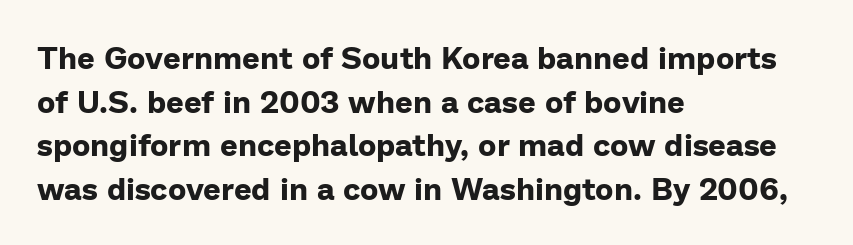
{"serif": "no", "italic": "no", "bold": "yes", "weight": "bold", "width": "normal", "stroke_contrast": "low", "x_height": "medium", "monospaced": "no", "underline": "no", "align": "left", "line_spacing": "normal", "line_spacing_ratio": 1.41, "letter_spacing": "normal", "letter_spacing_em": 0.0, "glyph_px": 31}
